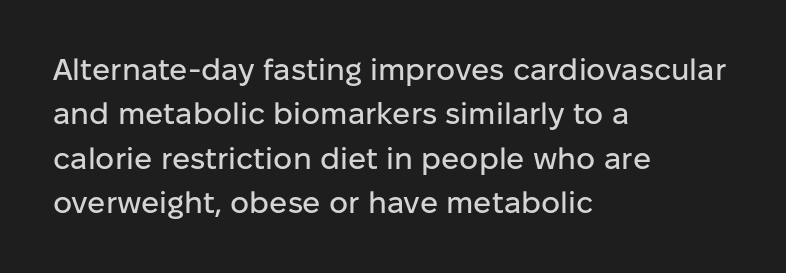
{"serif": "no", "italic": "no", "width": "normal", "stroke_contrast": "low", "x_height": "medium", "monospaced": "no", "underline": "no", "align": "left", "line_spacing": "normal", "line_spacing_ratio": 1.48, "letter_spacing": "normal", "letter_spacing_em": 0.0, "glyph_px": 30}
